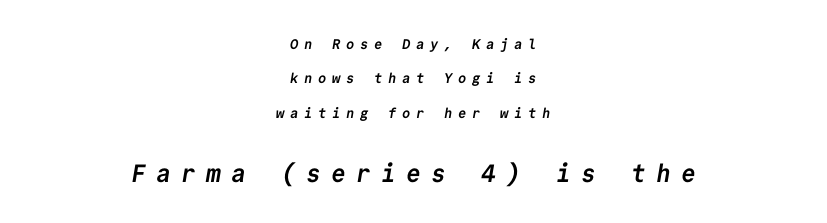
{"bold": "yes", "underline": "no", "align": "center", "line_spacing": "loose", "line_spacing_ratio": 2.45, "letter_spacing": "wide", "letter_spacing_em": 0.4, "larger_block": "second", "size_ratio": 1.79, "glyph_px": 25}
